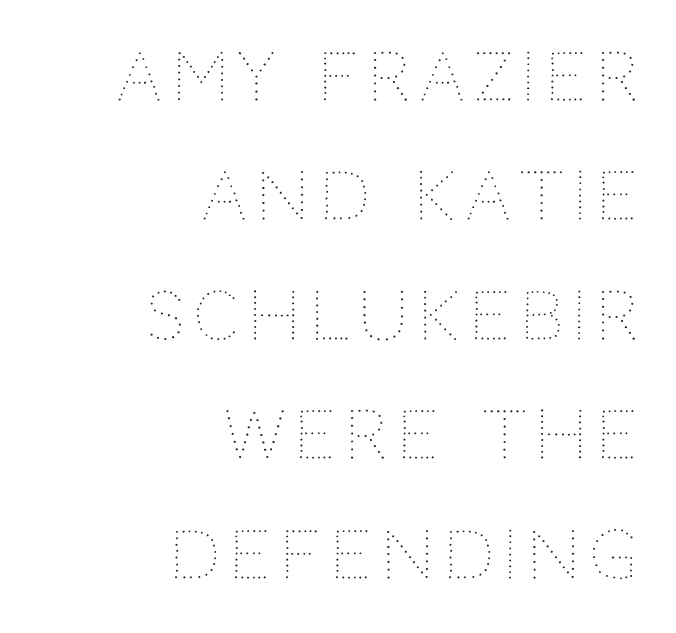
The image shows 66 px thin type, upright; set right-aligned, line spacing 1.81x, not underlined; medium stroke contrast and a large x-height.
